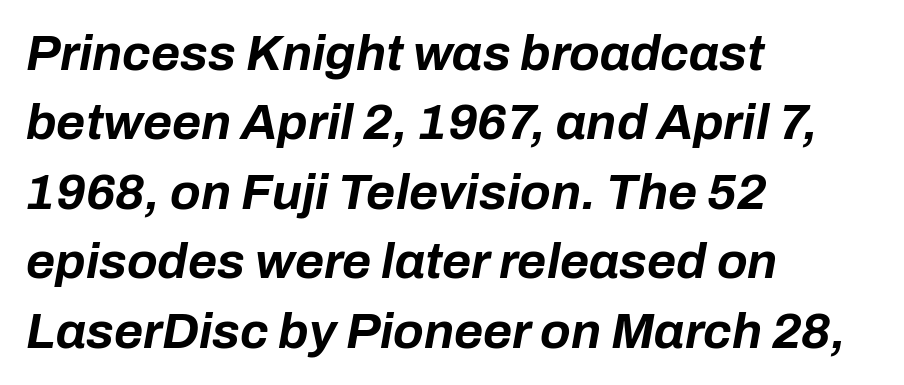
The image shows 50 px bold type, italic (leaning right); set left-aligned, normal line spacing (1.39x), normal letter spacing, not underlined; low stroke contrast and a medium x-height.
